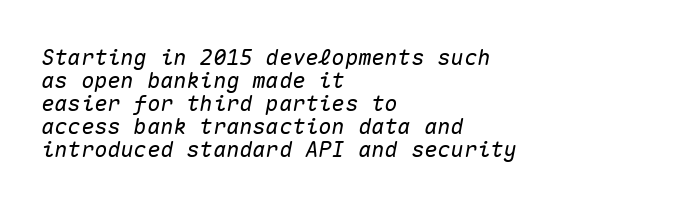
The image shows 22 px text type, italic (leaning right); set left-aligned, tight line spacing (1.05x), normal letter spacing, not underlined.
